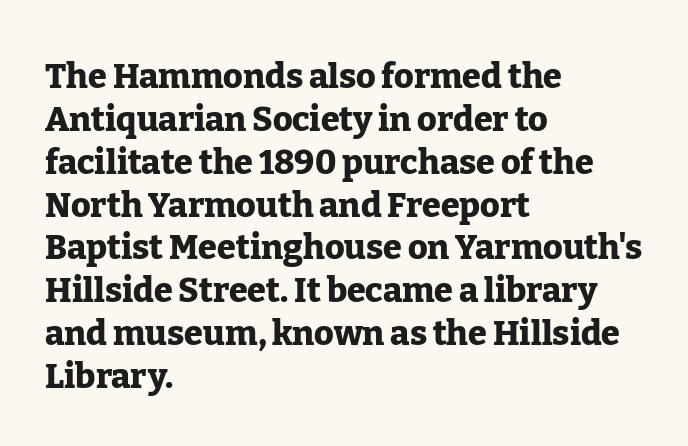
{"serif": "yes", "italic": "no", "bold": "yes", "weight": "heavy", "width": "normal", "stroke_contrast": "low", "x_height": "medium", "monospaced": "no", "underline": "no", "align": "left", "line_spacing": "normal", "line_spacing_ratio": 1.26, "letter_spacing": "normal", "letter_spacing_em": 0.0, "glyph_px": 34}
